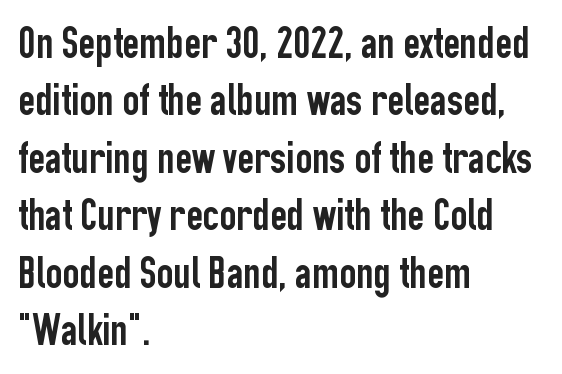
{"serif": "no", "italic": "no", "width": "condensed", "stroke_contrast": "low", "x_height": "medium", "monospaced": "no", "underline": "no", "align": "left", "line_spacing": "normal", "line_spacing_ratio": 1.25, "letter_spacing": "normal", "letter_spacing_em": 0.0, "glyph_px": 46}
